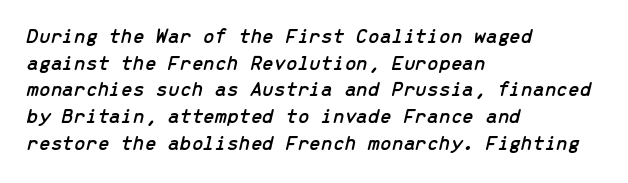
The image shows 21 px text type, italic (leaning right); set left-aligned, normal line spacing (1.27x), normal letter spacing, not underlined.
